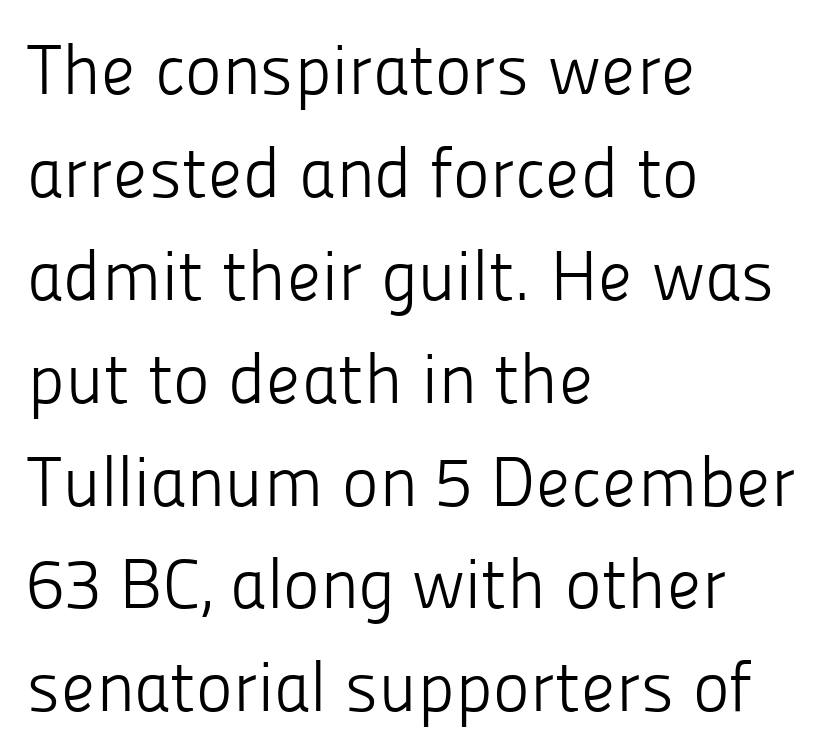
{"serif": "no", "italic": "no", "bold": "no", "weight": "light", "width": "normal", "stroke_contrast": "low", "x_height": "medium", "monospaced": "no", "underline": "no", "align": "left", "line_spacing": "normal", "line_spacing_ratio": 1.47, "letter_spacing": "normal", "letter_spacing_em": 0.0, "glyph_px": 70}
